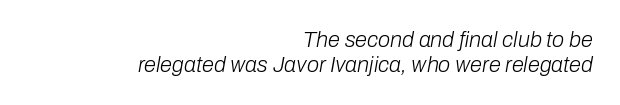
The image shows 22 px text type, italic (leaning right); set right-aligned, tight line spacing (1.14x), normal letter spacing, not underlined.
